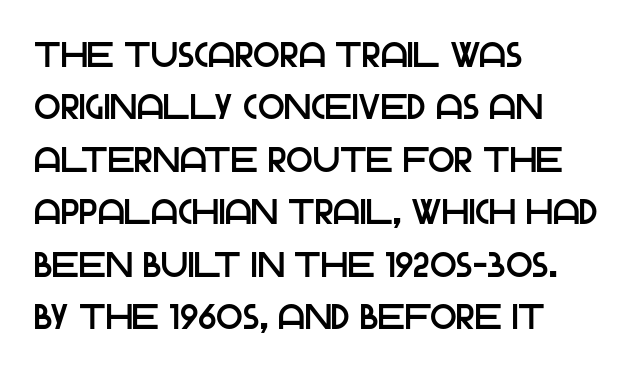
Q: Is the text italic (slanted)? A: No, it is upright.
Q: Is the typeface a serif or a sans-serif typeface? A: Sans-serif.
Q: Is the text underlined? A: No.
Q: How is the paragraph aligned? A: Left-aligned.
Q: Is the spacing between letters normal or unusually wide? A: Normal.
Q: Is the spacing between lines tight, normal or loose? A: Normal.
Q: Width (condensed, normal, or wide)? A: Normal.
Q: Stroke contrast? A: Low.
Q: x-height? A: Large.
Q: Monospaced? A: No.
